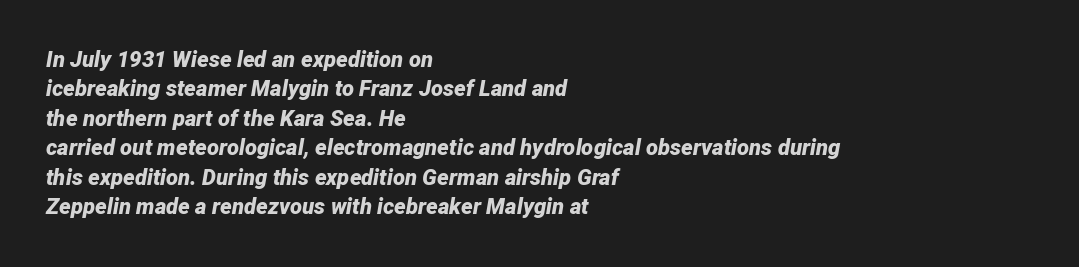
Q: Is the text bold? A: Yes.
Q: Is the text italic (slanted)? A: Yes, it leans right by about 12 degrees.
Q: Is the text underlined? A: No.
Q: How is the paragraph aligned? A: Left-aligned.
Q: Is the spacing between letters normal or unusually wide? A: Normal.
Q: Is the spacing between lines tight, normal or loose? A: Normal.
